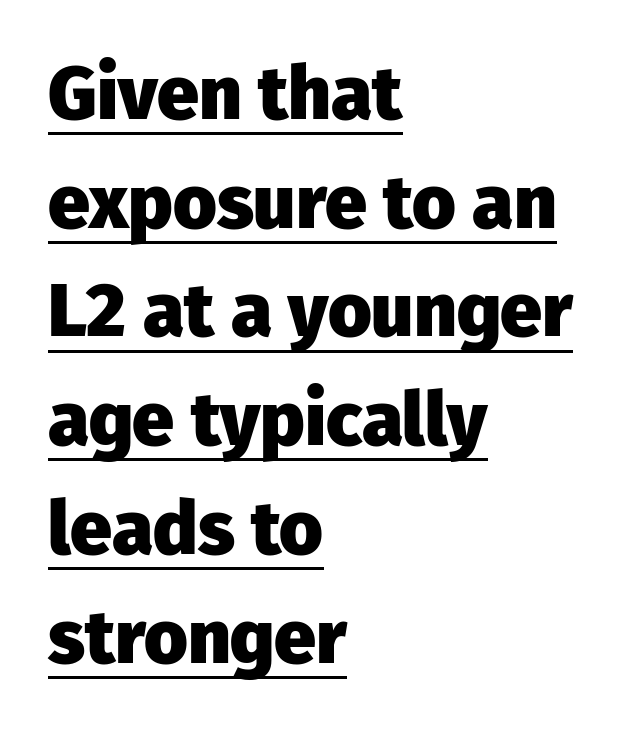
The characters display no serif detailing; their extremities are plain. Each word holds together tightly as a unit, with standard inter-letter gaps. These lines are set flush left with a ragged right edge. Each glyph is drawn with heavy, bold strokes.
